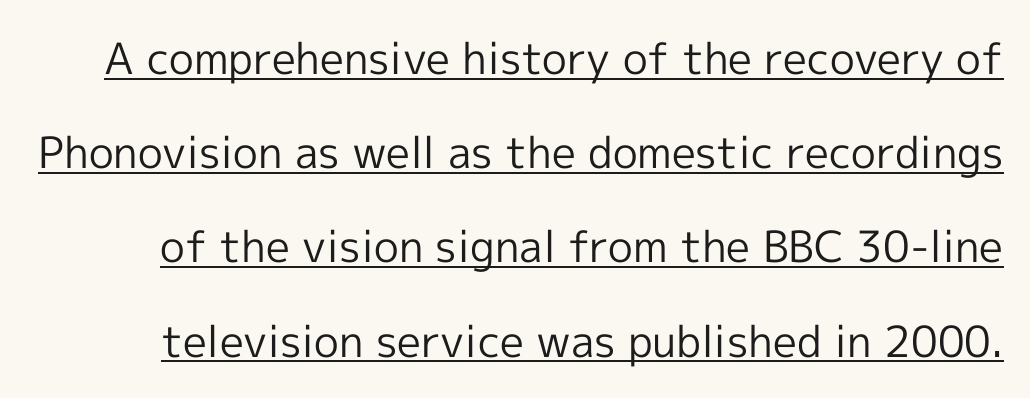
The characters are drawn with everyday or finer stroke widths. The line-height multiplier appears high, well above default. Examine the stroke ends and you'll find no serifs. Somebody hit Ctrl+U on this one — the words are underlined.
